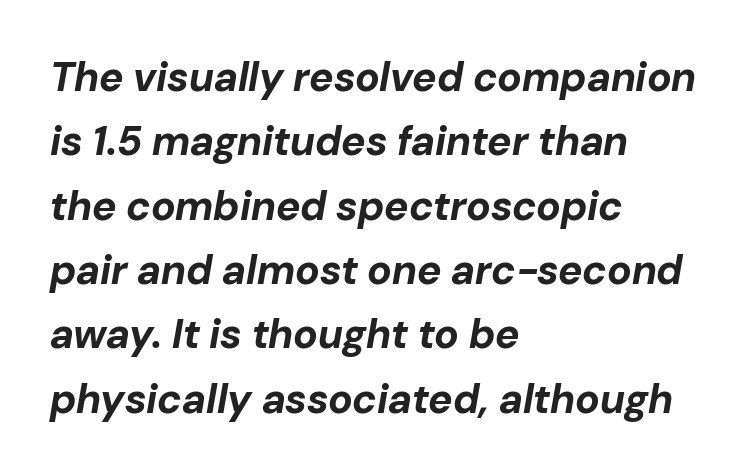
{"italic": "yes", "lean": "right", "slant_degrees": 10, "bold": "yes", "weight": "bold", "width": "normal", "stroke_contrast": "low", "x_height": "medium", "monospaced": "no", "underline": "no", "align": "left", "line_spacing": "normal", "line_spacing_ratio": 1.57, "letter_spacing": "normal", "letter_spacing_em": 0.0, "glyph_px": 41}
